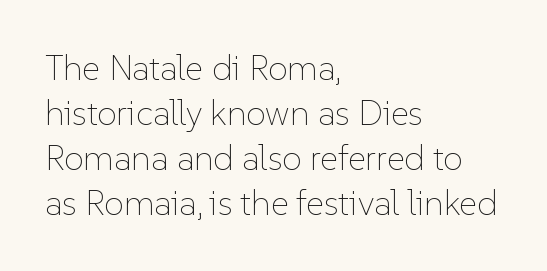
The image shows 35 px thin type, upright; set left-aligned, normal line spacing (1.29x), normal letter spacing, not underlined; low stroke contrast and a medium x-height.
